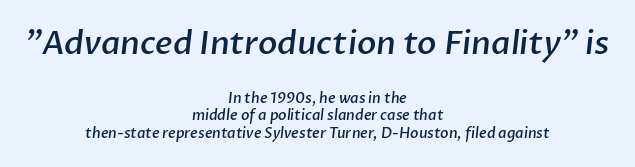
The gaps between neighbouring characters are ordinary and unremarkable. Line spacing here is normal. On the weight axis this lands at semibold, roughly 600. Here the designer chose a conventional face with non-uniform glyph widths. This sample uses a sans-serif face.
